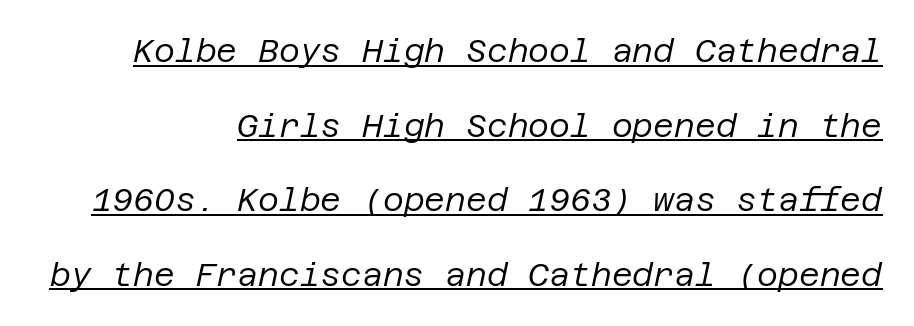
The image shows 32 px regular-weight type, italic (leaning right); set right-aligned, loose line spacing (2.33x), normal letter spacing, underlined; low stroke contrast and a large x-height.
